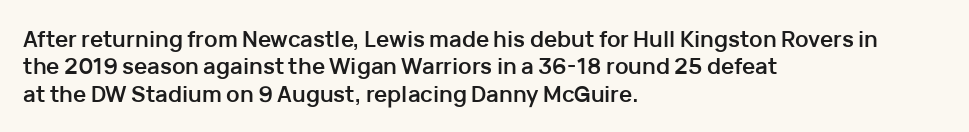
The image shows 22 px bold type, upright; set left-aligned, normal line spacing (1.25x), normal letter spacing, not underlined.
